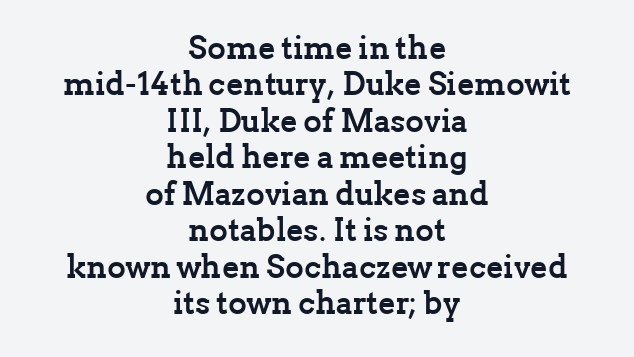
The image shows 32 px semibold serif type, upright; set centered, tight line spacing (1.14x), normal letter spacing, not underlined; low stroke contrast and a medium x-height.
